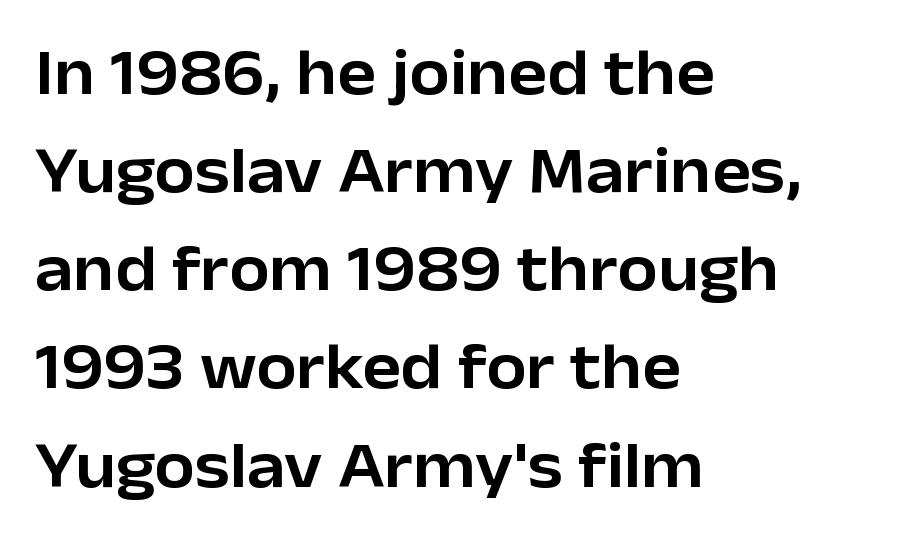
The image shows 65 px sans-serif type, upright; set left-aligned, normal line spacing (1.51x), normal letter spacing, not underlined; low stroke contrast and a medium x-height.
